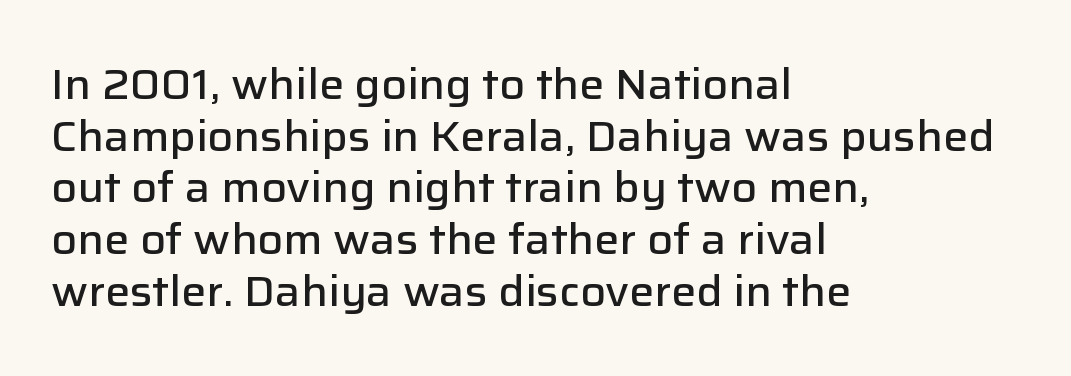
{"serif": "no", "italic": "no", "bold": "semi", "weight": "semibold", "width": "normal", "stroke_contrast": "low", "x_height": "medium", "monospaced": "no", "underline": "no", "align": "left", "line_spacing_ratio": 1.23, "letter_spacing": "normal", "letter_spacing_em": 0.0, "glyph_px": 42}
